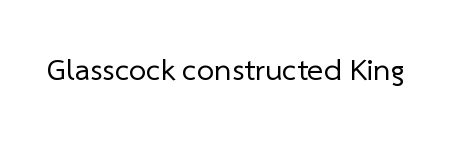
Q: Is the text bold? A: No.
Q: Is the typeface a serif or a sans-serif typeface? A: Sans-serif.
Q: Is the text underlined? A: No.
Q: Is the spacing between letters normal or unusually wide? A: Normal.
Q: Width (condensed, normal, or wide)? A: Normal.
Q: Stroke contrast? A: Low.
Q: x-height? A: Medium.
Q: Monospaced? A: No.
